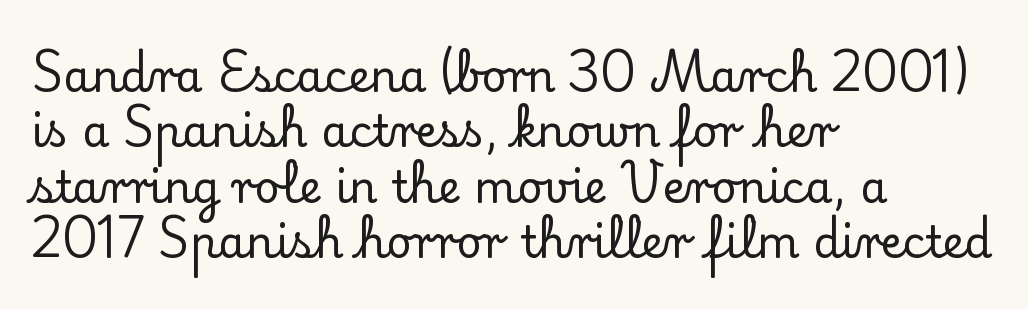
The image shows 44 px serif type, upright; set left-aligned, normal line spacing (1.26x), normal letter spacing, not underlined; low stroke contrast and a small x-height.
